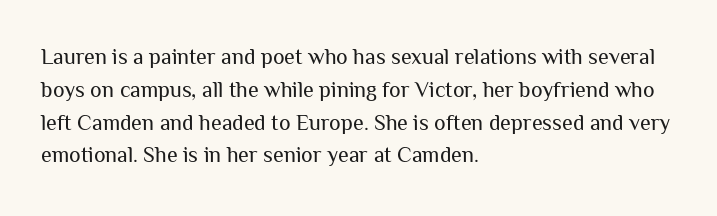
{"italic": "no", "bold": "no", "underline": "no", "align": "left", "line_spacing": "normal", "line_spacing_ratio": 1.49, "letter_spacing": "normal", "letter_spacing_em": 0.0, "glyph_px": 22}
